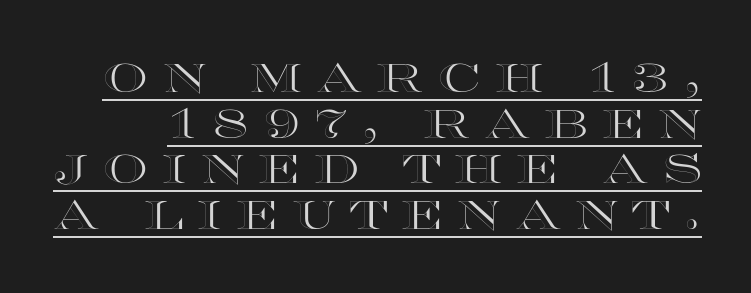
Do the characters align in a grid? No, the font is proportional. The lines are packed closely together with very little leading. Each word looks stretched out because of the extra space between its letters. These characters rest on top of a visible drawn line. Vertical strokes here are truly vertical.
